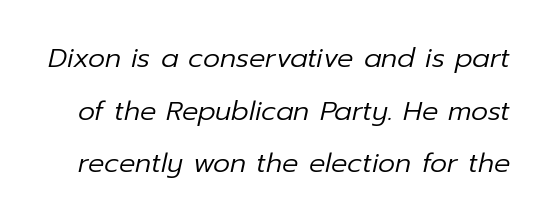
Q: Is the text bold? A: No.
Q: Is the text italic (slanted)? A: Yes, it leans right by about 12 degrees.
Q: Is the text underlined? A: No.
Q: Is the spacing between letters normal or unusually wide? A: Normal.
Q: Is the spacing between lines tight, normal or loose? A: Loose.
